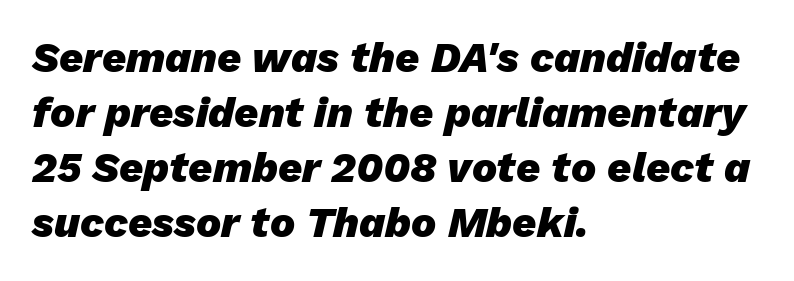
{"italic": "yes", "lean": "right", "slant_degrees": 13, "bold": "yes", "weight": "heavy", "width": "normal", "stroke_contrast": "low", "x_height": "medium", "monospaced": "no", "underline": "no", "align": "left", "line_spacing": "normal", "line_spacing_ratio": 1.31, "letter_spacing": "normal", "letter_spacing_em": 0.0, "glyph_px": 42}
